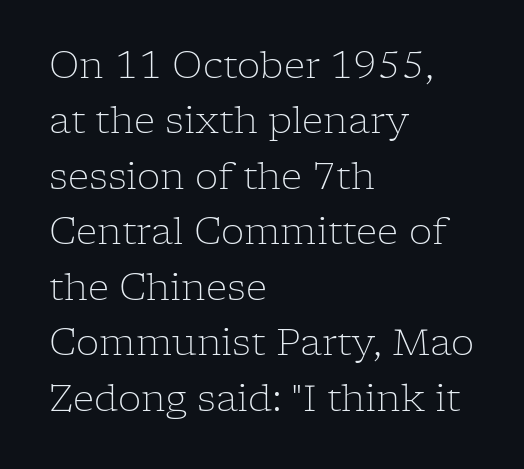
The image shows 37 px light serif type, upright; set left-aligned, normal line spacing (1.5x), normal letter spacing, not underlined; low stroke contrast and a medium x-height.
